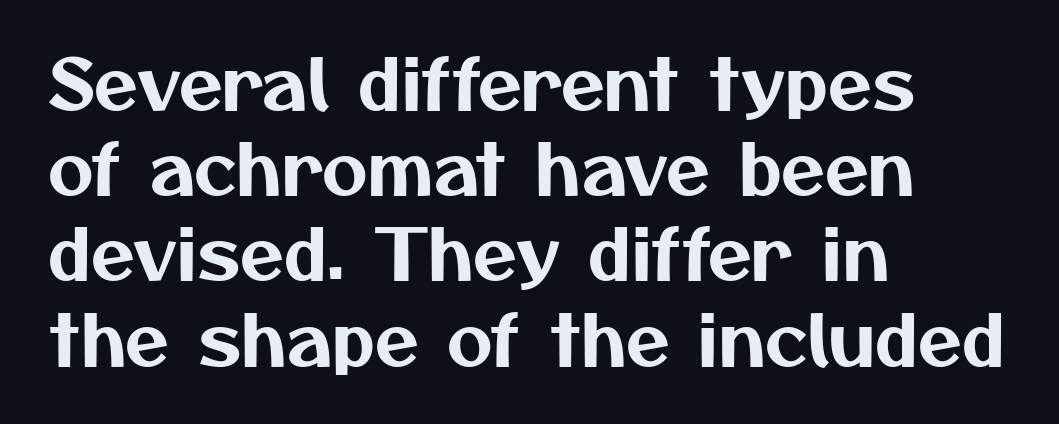
Here the designer chose a conventional face with non-uniform glyph widths. This sample is left-justified, so line endings fall wherever the words run out. The zone under the glyphs is completely vacant. A typesetter would label this face a sans. No extra tracking has been applied to these lines.
